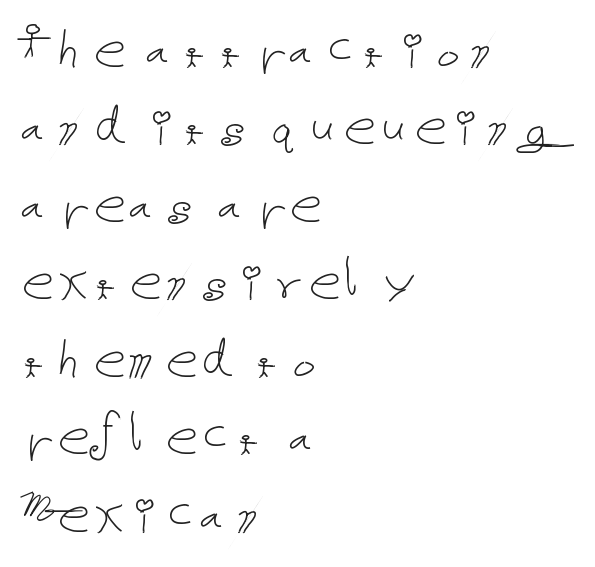
The image shows 64 px thin type, upright; set left-aligned, line spacing 1.21x, normal letter spacing, not underlined; low stroke contrast and a medium x-height.
